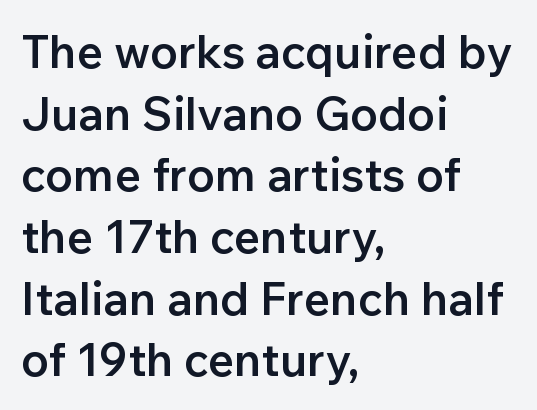
Q: Is the text bold? A: Semi-bold.
Q: Is the text italic (slanted)? A: No, it is upright.
Q: Is the typeface a serif or a sans-serif typeface? A: Sans-serif.
Q: Is the text underlined? A: No.
Q: How is the paragraph aligned? A: Left-aligned.
Q: Is the spacing between letters normal or unusually wide? A: Normal.
Q: Is the spacing between lines tight, normal or loose? A: Normal.
Q: Width (condensed, normal, or wide)? A: Normal.
Q: Stroke contrast? A: Low.
Q: x-height? A: Medium.
Q: Monospaced? A: No.
